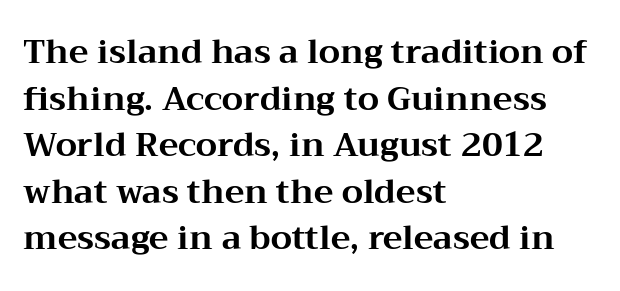
One glance says typical: line gaps are just what's usual. Quick note: underline off. Casual observation: everything's shoved over to the left. The typography opts for an upright posture over an oblique one. The face used here has the dense, thick strokes of a bold.
